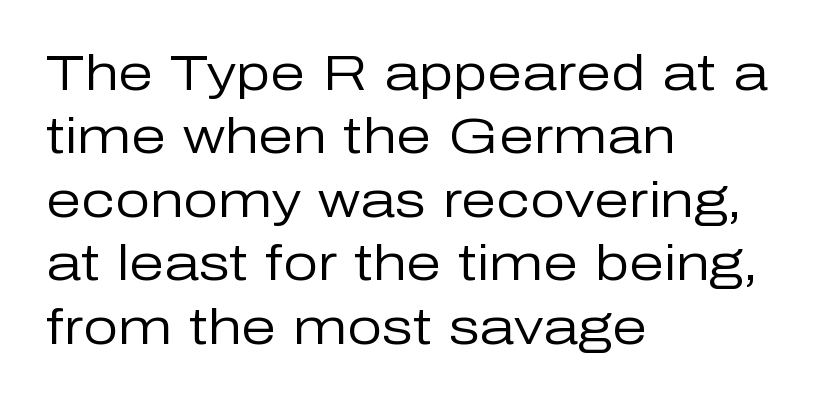
The image shows 50 px regular-weight sans-serif type, upright; set left-aligned, normal line spacing (1.27x), normal letter spacing, not underlined; low stroke contrast and a medium x-height.
